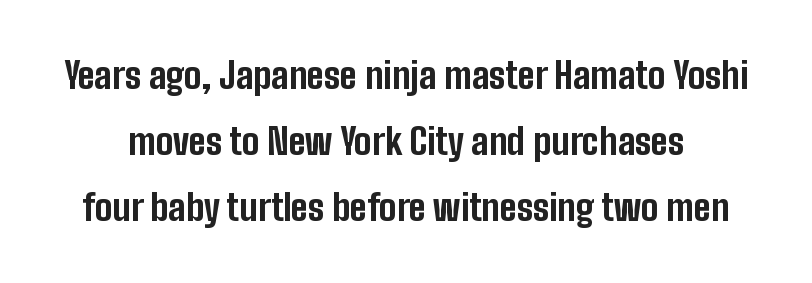
{"serif": "no", "italic": "no", "bold": "yes", "weight": "bold", "width": "condensed", "stroke_contrast": "low", "x_height": "medium", "monospaced": "no", "underline": "no", "line_spacing_ratio": 1.84, "letter_spacing": "normal", "letter_spacing_em": 0.0, "glyph_px": 36}
